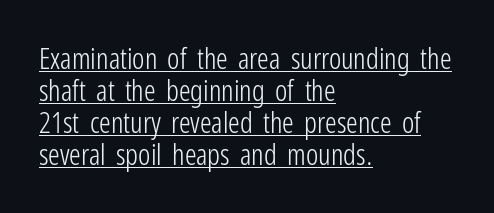
Heft: none added — not bold. This rendering uses left alignment, leaving the right contour irregular. A roman cut, with each character standing at attention. Classification — sans serif. In terms of leading, this rendering errs on the cramped side.
